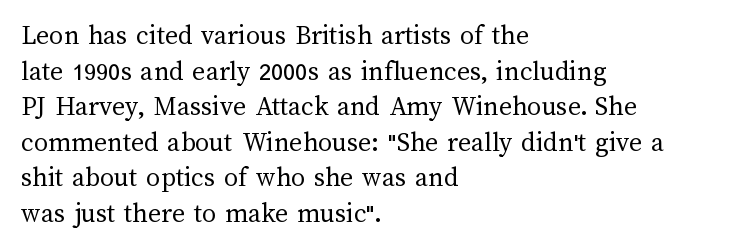
Q: Is the text bold? A: No.
Q: Is the text italic (slanted)? A: No, it is upright.
Q: Is the text underlined? A: No.
Q: How is the paragraph aligned? A: Left-aligned.
Q: Is the spacing between letters normal or unusually wide? A: Normal.
Q: Is the spacing between lines tight, normal or loose? A: Normal.
Q: Width (condensed, normal, or wide)? A: Normal.
Q: Stroke contrast? A: Medium.
Q: x-height? A: Medium.
Q: Monospaced? A: No.
